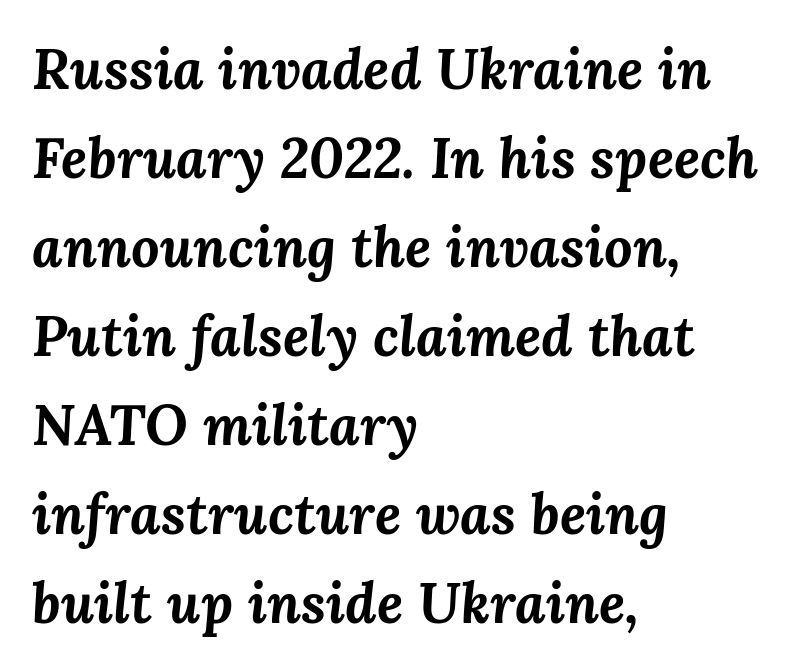
Whoever set this chose a conventional vertical rhythm. I'd describe the lettering as bold — thick and assertive. The passage shown is not underscored anywhere. There's an unmistakable incline to the writing here.
